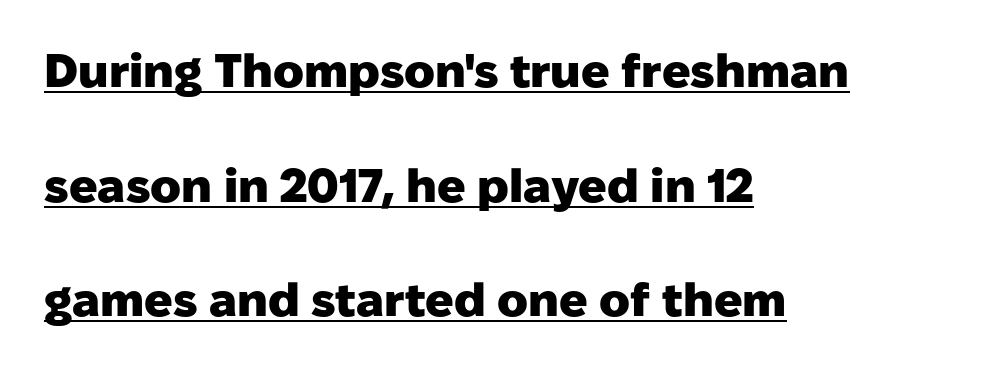
Q: Is the text bold? A: Yes.
Q: Is the text italic (slanted)? A: No, it is upright.
Q: Is the typeface a serif or a sans-serif typeface? A: Sans-serif.
Q: Is the text underlined? A: Yes.
Q: How is the paragraph aligned? A: Left-aligned.
Q: Is the spacing between letters normal or unusually wide? A: Normal.
Q: Is the spacing between lines tight, normal or loose? A: Loose.
Q: Width (condensed, normal, or wide)? A: Normal.
Q: Stroke contrast? A: Low.
Q: x-height? A: Medium.
Q: Monospaced? A: No.
